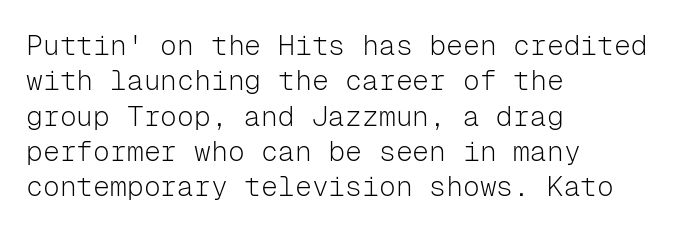
{"serif": "no", "italic": "no", "bold": "no", "weight": "light", "width": "normal", "stroke_contrast": "low", "x_height": "medium", "monospaced": "yes", "underline": "no", "align": "left", "line_spacing": "normal", "line_spacing_ratio": 1.26, "letter_spacing": "normal", "letter_spacing_em": 0.0, "glyph_px": 28}
